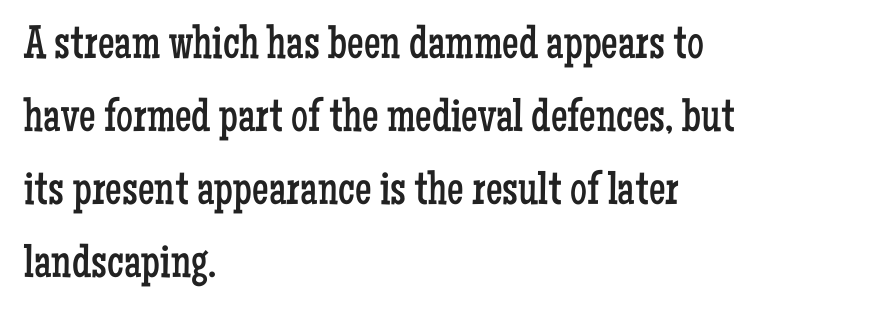
Q: Is the text bold? A: No.
Q: Is the text italic (slanted)? A: No, it is upright.
Q: Is the typeface a serif or a sans-serif typeface? A: Serif.
Q: Is the text underlined? A: No.
Q: How is the paragraph aligned? A: Left-aligned.
Q: Is the spacing between letters normal or unusually wide? A: Normal.
Q: Is the spacing between lines tight, normal or loose? A: Normal.
Q: Width (condensed, normal, or wide)? A: Condensed.
Q: Stroke contrast? A: Low.
Q: x-height? A: Medium.
Q: Monospaced? A: No.
